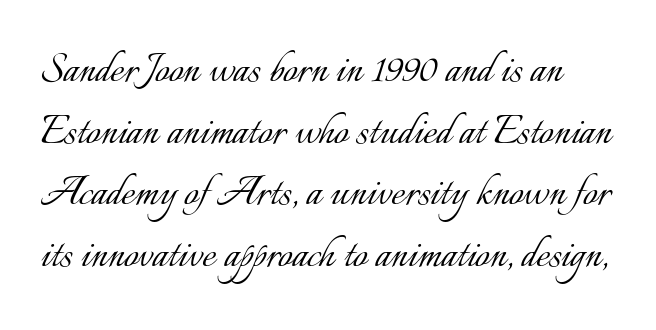
Varying glyph widths throughout — classic text-font behaviour. The letters sit at their default tracking, neither squeezed nor spread. On a weight scale, this lands at 450 or below.
